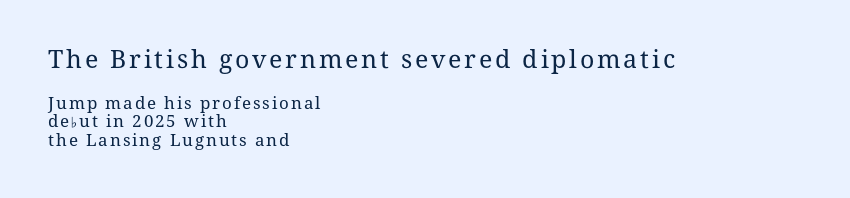
Q: Is the text bold? A: No.
Q: Is the text italic (slanted)? A: No, it is upright.
Q: Is the text underlined? A: No.
Q: How is the paragraph aligned? A: Left-aligned.
Q: Is the spacing between lines tight, normal or loose? A: Tight.
Q: Which block of text is set in a larger size, the first (top) or the second (bottom)? A: The first (top) one.
